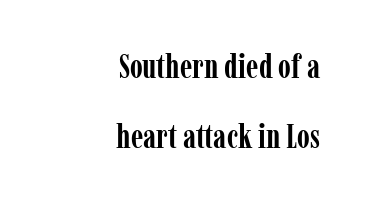
The image shows 33 px semibold, condensed serif type, upright; set right-aligned, loose line spacing (2.12x), normal letter spacing, not underlined; low stroke contrast and a medium x-height.
